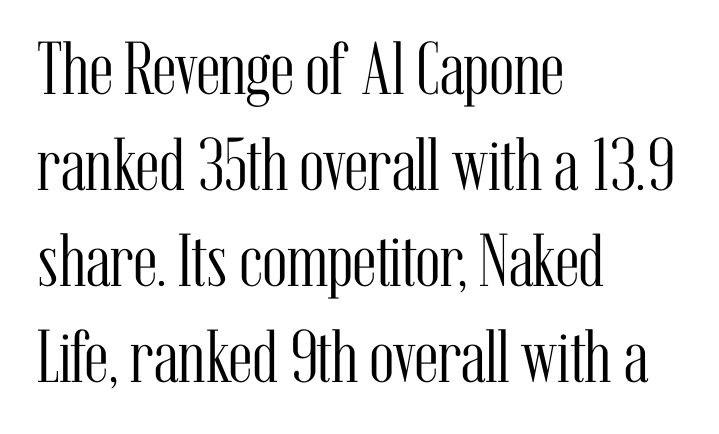
Is the block centered? No — it sits flush against the left margin. A typesetter would call this zero additional tracking. Every character sits straight up, as roman type does. Small tapered or slab feet sit at the stroke ends, so this counts as serif. Do the characters align in a grid? No, the font is proportional. This block has exactly the height ordinary leading produces.
